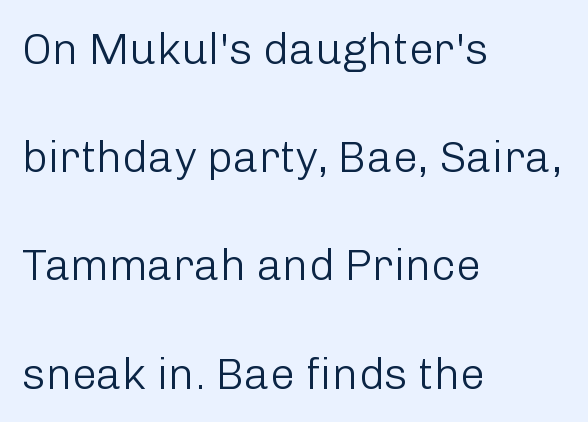
The image shows 44 px light sans-serif type, upright; set left-aligned, loose line spacing (2.46x), normal letter spacing, not underlined; low stroke contrast and a medium x-height.
